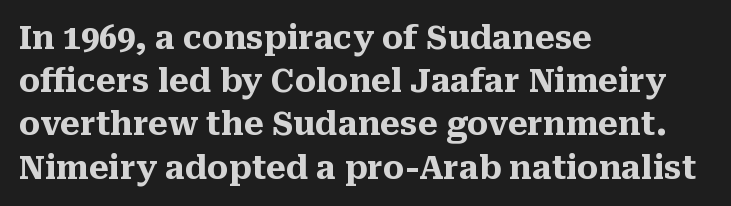
The image shows 32 px heavy serif type, upright; set left-aligned, normal line spacing (1.35x), normal letter spacing, not underlined; medium stroke contrast and a medium x-height.
